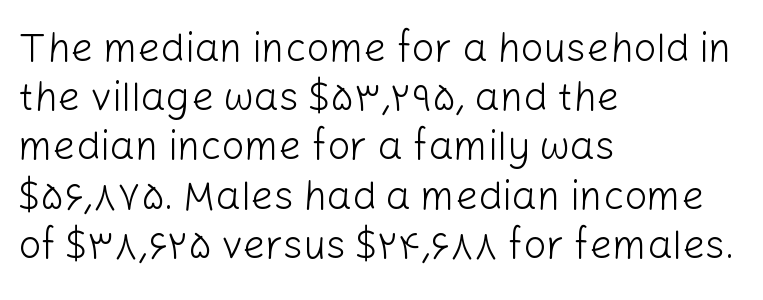
Inter-character spacing is left at the font's built-in metrics. Do the characters align in a grid? No, the font is proportional. The font's upright variant was chosen for this text. A bare baseline throughout the passage. Bold? No — there's no thickening of the strokes. The typeface chosen for these lines omits serifs.
